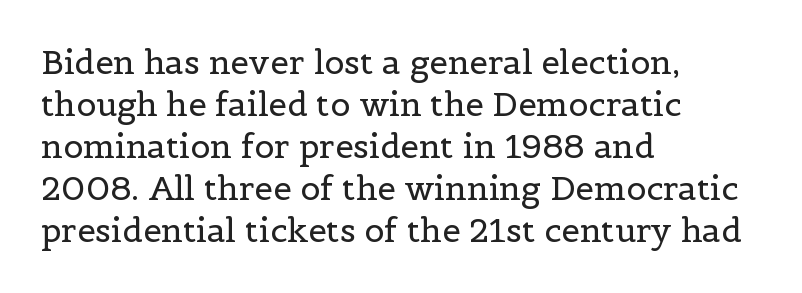
Nothing unusual about the tracking: characters are spaced as the font intends. The compositor pushed each line to the left boundary. Varying glyph widths throughout — classic text-font behaviour. Typographically, this falls in the serif category. Counters stay open thanks to moderate or lighter strokes.
